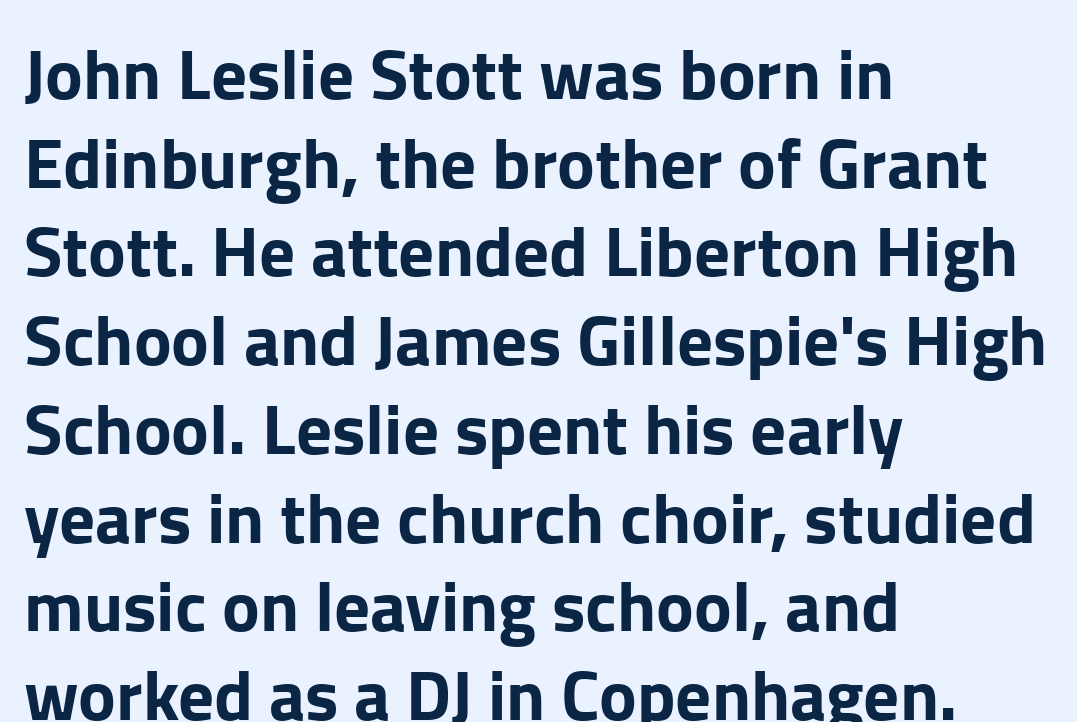
The rendering keeps characters at their native spacing. Looks like regular typesetting: each glyph gets only the width it needs. Line spacing here is normal. Each row of text sits above clean, open space. Reading down the block, your eye returns to a fixed left position each line. These lines are composed in type without serifs.
